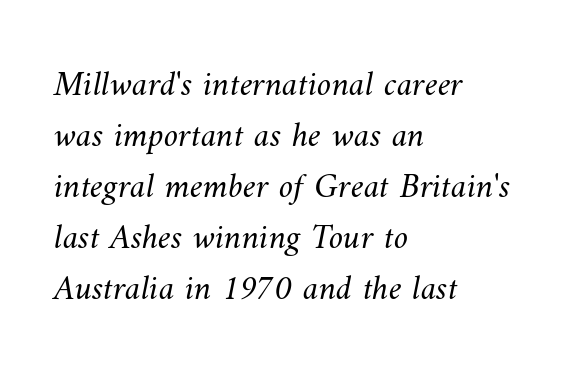
Glyph-to-glyph distance matches everyday printed text. Rule under the text: the space is simply empty. Rows of type keep a routine distance in the vertical direction. Teacher's note: observe the even left margin — that is flush-left alignment. Here the designer chose a conventional face with non-uniform glyph widths.
